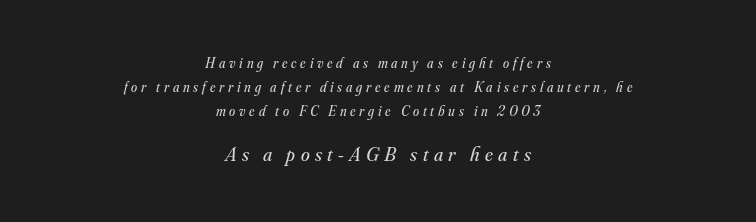
Q: Is the text bold? A: No.
Q: Is the text italic (slanted)? A: Yes, it leans right by about 16 degrees.
Q: Is the text underlined? A: No.
Q: How is the paragraph aligned? A: Centered.
Q: Is the spacing between letters normal or unusually wide? A: Unusually wide.
Q: Is the spacing between lines tight, normal or loose? A: Normal.
Q: Which block of text is set in a larger size, the first (top) or the second (bottom)? A: The second (bottom) one.
